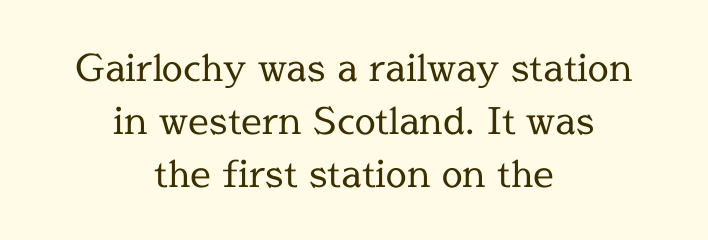
Q: Is the text bold? A: No.
Q: Is the text italic (slanted)? A: No, it is upright.
Q: Is the typeface a serif or a sans-serif typeface? A: Serif.
Q: Is the text underlined? A: No.
Q: How is the paragraph aligned? A: Centered.
Q: Is the spacing between letters normal or unusually wide? A: Normal.
Q: Is the spacing between lines tight, normal or loose? A: Normal.
Q: Width (condensed, normal, or wide)? A: Normal.
Q: x-height? A: Medium.
Q: Monospaced? A: No.
